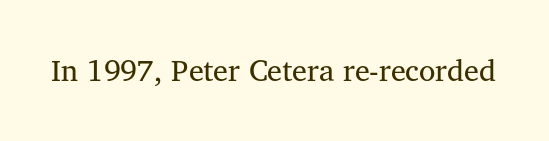
Q: Is the text bold? A: No.
Q: Is the text italic (slanted)? A: No, it is upright.
Q: Is the typeface a serif or a sans-serif typeface? A: Serif.
Q: Is the text underlined? A: No.
Q: Is the spacing between letters normal or unusually wide? A: Normal.
Q: Width (condensed, normal, or wide)? A: Normal.
Q: Stroke contrast? A: Medium.
Q: x-height? A: Medium.
Q: Monospaced? A: No.
